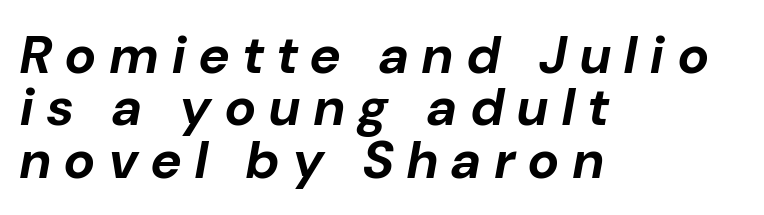
The image shows 53 px bold type, italic (leaning right); set left-aligned, tight line spacing (0.99x), unusually wide letter spacing (+0.26 em), not underlined; low stroke contrast and a medium x-height.
